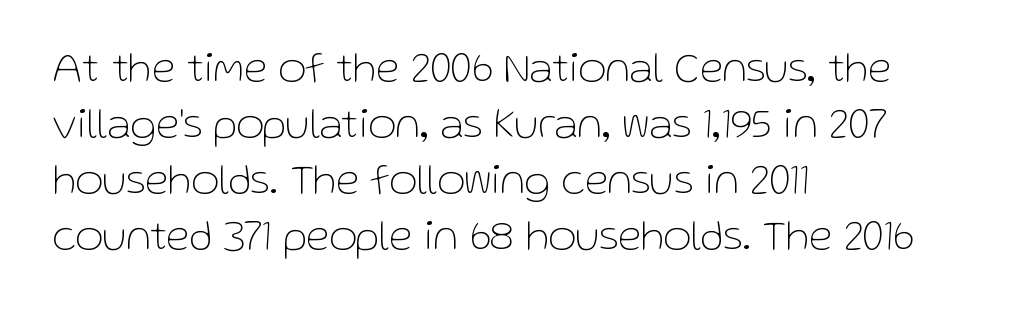
The compositor pushed each line to the left boundary. The letters carry no serifs — their stems end cleanly without finishing strokes. Here the glyphs are tracked normally, forming tight word shapes. Honestly, the row spacing looks completely unremarkable. Looks like regular typesetting: each glyph gets only the width it needs. Italic? Not at all — the glyphs are vertical.
